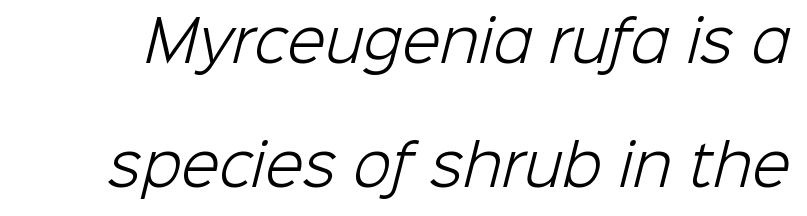
{"serif": "no", "bold": "no", "weight": "light", "width": "normal", "stroke_contrast": "low", "x_height": "medium", "monospaced": "no", "underline": "no", "line_spacing": "loose", "line_spacing_ratio": 2.22, "letter_spacing": "normal", "letter_spacing_em": 0.0, "glyph_px": 56}
